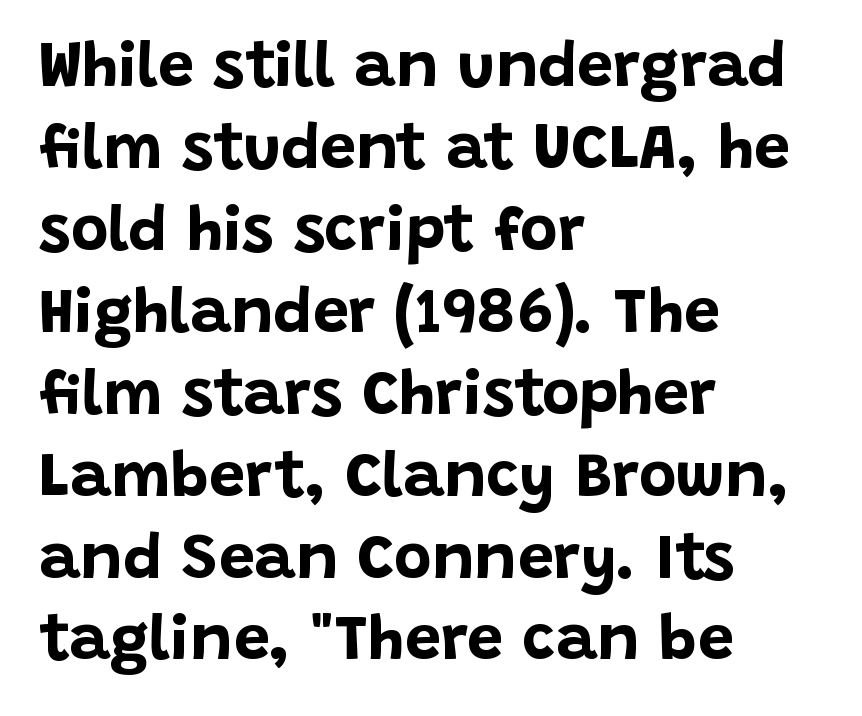
{"serif": "no", "italic": "no", "bold": "yes", "weight": "bold", "width": "normal", "stroke_contrast": "low", "x_height": "large", "monospaced": "no", "underline": "no", "align": "left", "line_spacing": "normal", "line_spacing_ratio": 1.28, "letter_spacing": "normal", "letter_spacing_em": 0.0, "glyph_px": 64}
